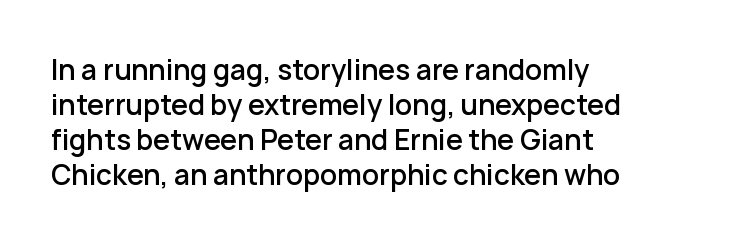
Heft: intermediate — a semibold. How are the letters spaced? Ordinarily, with no added tracking. A typesetter would call this leading conventional body-copy spacing. These lines are set flush left with a ragged right edge. No word sits above an underline. Posture: vertical.
